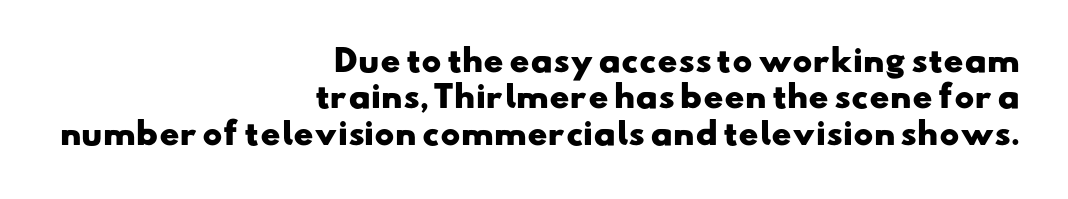
Q: Is the text bold? A: Yes.
Q: Is the typeface a serif or a sans-serif typeface? A: Sans-serif.
Q: Is the text underlined? A: No.
Q: How is the paragraph aligned? A: Right-aligned.
Q: Is the spacing between letters normal or unusually wide? A: Normal.
Q: Width (condensed, normal, or wide)? A: Wide.
Q: Stroke contrast? A: Low.
Q: x-height? A: Small.
Q: Monospaced? A: No.
